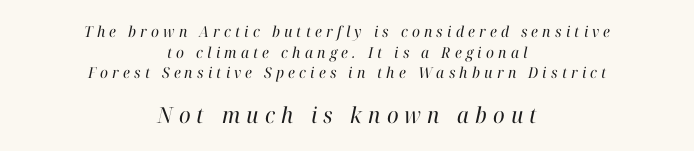
The image shows 22 px text type, italic (leaning right); set centered, normal line spacing (1.37x), unusually wide letter spacing (+0.28 em), not underlined; the second (bottom) block is 1.47x larger.
